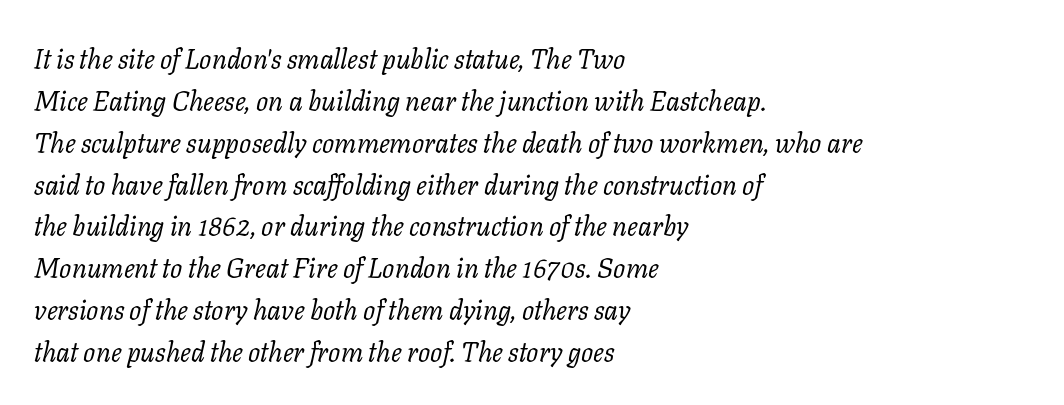
{"italic": "yes", "lean": "right", "slant_degrees": 11, "bold": "no", "underline": "no", "align": "left", "line_spacing": "normal", "line_spacing_ratio": 1.55, "letter_spacing": "normal", "letter_spacing_em": 0.0, "glyph_px": 27}
